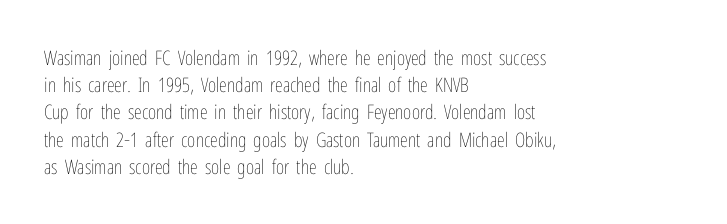
Q: Is the text bold? A: No.
Q: Is the text italic (slanted)? A: No, it is upright.
Q: Is the text underlined? A: No.
Q: How is the paragraph aligned? A: Left-aligned.
Q: Is the spacing between letters normal or unusually wide? A: Normal.
Q: Is the spacing between lines tight, normal or loose? A: Normal.
